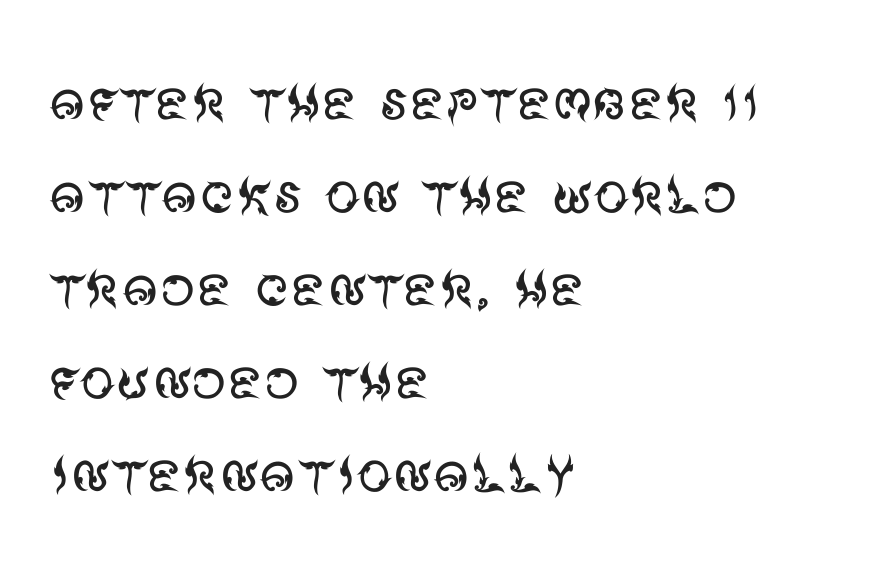
The image shows 70 px regular-weight sans-serif type, upright; set left-aligned, normal line spacing (1.33x), normal letter spacing, not underlined; medium stroke contrast and a large x-height.
